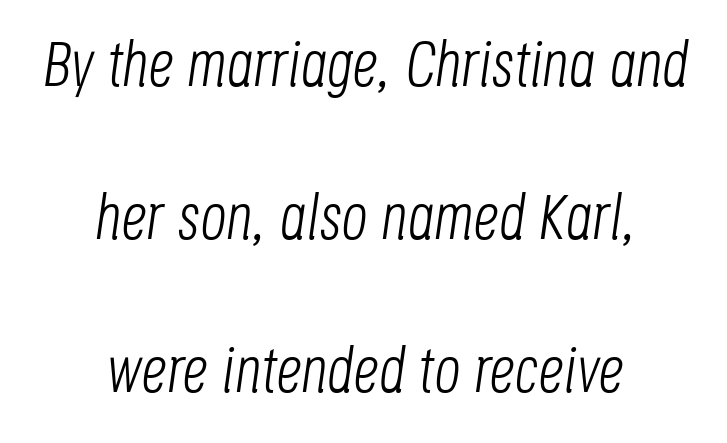
{"italic": "yes", "lean": "right", "slant_degrees": 8, "bold": "no", "weight": "light", "width": "condensed", "stroke_contrast": "low", "x_height": "large", "monospaced": "no", "underline": "no", "align": "center", "line_spacing": "loose", "line_spacing_ratio": 2.39, "letter_spacing": "normal", "letter_spacing_em": 0.0, "glyph_px": 64}
